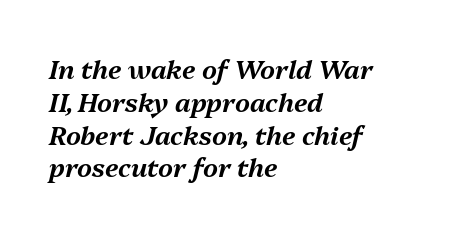
The rows are spaced the way most documents space them. Layout note: lines flush left. Here the glyphs are tracked normally, forming tight word shapes. The area under the type is left untouched. The rendering applies a slant to the glyphs.
